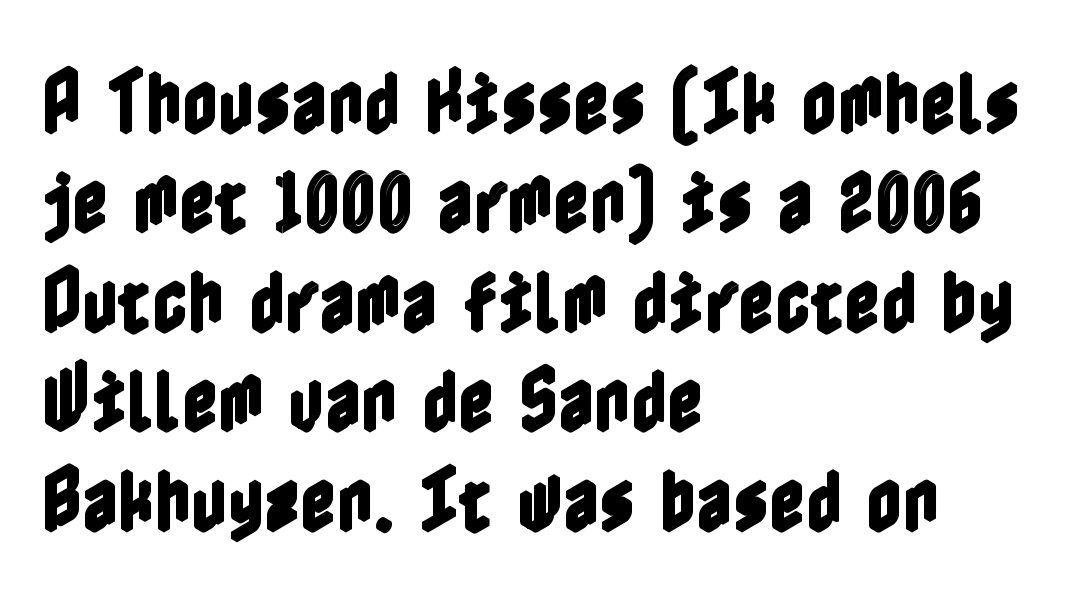
{"italic": "no", "width": "condensed", "x_height": "medium", "underline": "no", "align": "left", "line_spacing": "normal", "line_spacing_ratio": 1.42, "letter_spacing": "normal", "letter_spacing_em": 0.0, "glyph_px": 70}
